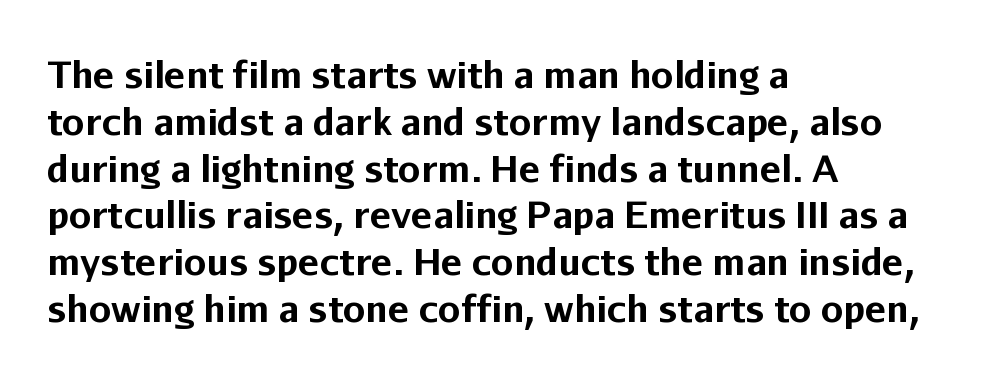
{"serif": "no", "italic": "no", "bold": "yes", "weight": "bold", "width": "normal", "stroke_contrast": "low", "x_height": "medium", "monospaced": "no", "underline": "no", "align": "left", "line_spacing": "normal", "line_spacing_ratio": 1.3, "letter_spacing": "normal", "letter_spacing_em": 0.0, "glyph_px": 36}
